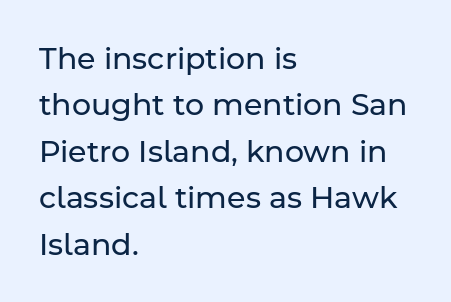
Q: Is the text bold? A: No.
Q: Is the text italic (slanted)? A: No, it is upright.
Q: Is the typeface a serif or a sans-serif typeface? A: Sans-serif.
Q: Is the text underlined? A: No.
Q: How is the paragraph aligned? A: Left-aligned.
Q: Is the spacing between letters normal or unusually wide? A: Normal.
Q: Is the spacing between lines tight, normal or loose? A: Normal.
Q: Width (condensed, normal, or wide)? A: Normal.
Q: Stroke contrast? A: Low.
Q: x-height? A: Medium.
Q: Monospaced? A: No.
